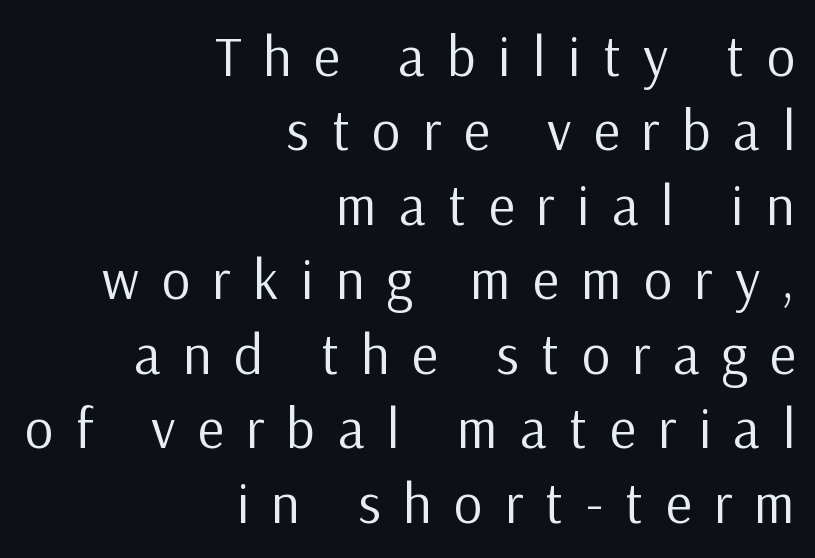
The image shows 56 px regular-weight sans-serif type, upright; set right-aligned, normal line spacing (1.33x), unusually wide letter spacing (+0.4 em), not underlined; low stroke contrast and a medium x-height.
